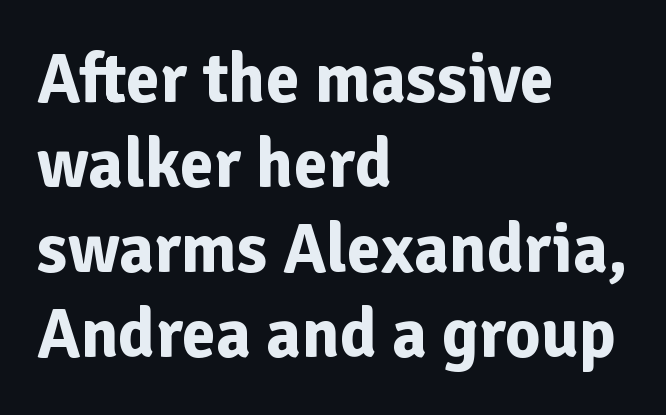
Just letters on the line, the space beneath them empty. The type sits square on the baseline with zero lean. This is sans-serif lettering, the kind often seen on screens and signage. Here the designer chose a conventional face with non-uniform glyph widths. Typographic density is high because the face is bold. Short note: letters normally spaced.
